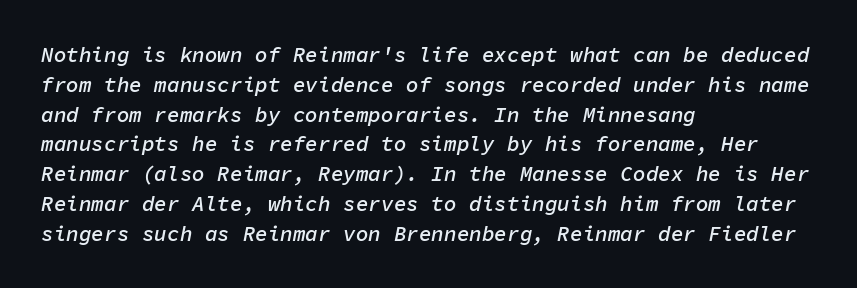
The image shows 21 px text type, italic (leaning right); set left-aligned, normal line spacing (1.42x), normal letter spacing, not underlined.
